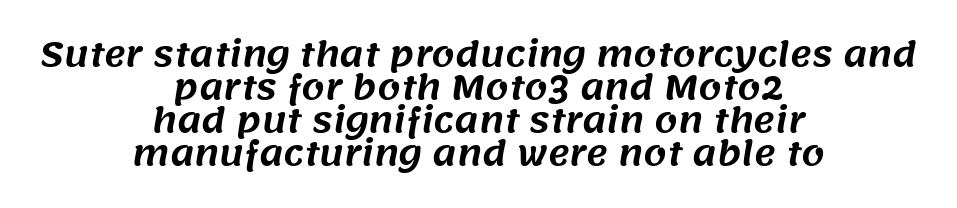
Check where the strokes stop: nothing finishes them off — pure sans. The passage shown is typed in a proportional face where columns would drift. How are the letters spaced? Ordinarily, with no added tracking. Descenders are the only things crossing below the line. Does the leading feel generous? Not at all — it's pinched. Alignment: centered.
